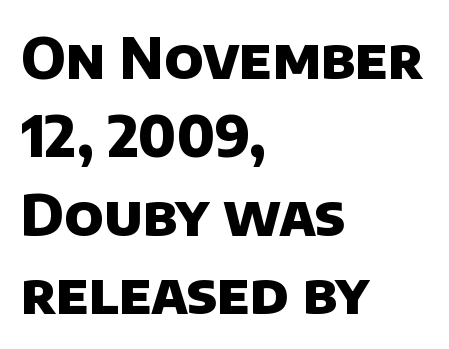
Summary of vertical rhythm: regular, with standard interline spacing. Teacher's note: observe the even left margin — that is flush-left alignment. The letters are bold, with thick, heavy strokes. Caption: standard tracking, unaltered. Observe the absence of serifs on each vertical stroke in this sample.
